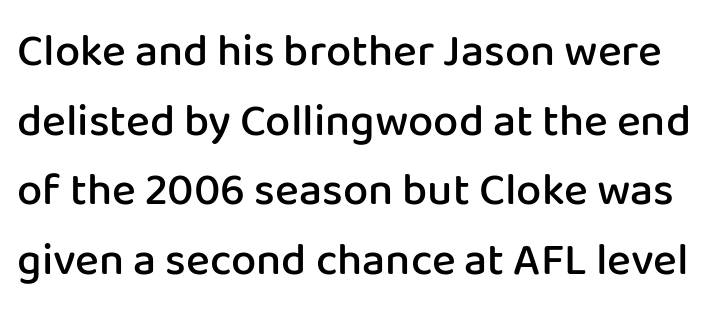
These lines are rendered in a variable-pitch font. Heft: intermediate — a semibold. Inter-character spacing is left at the font's built-in metrics. If you drew a line through each stem, it would be perfectly vertical. A bare baseline throughout the passage. Compared with typical paragraphs, the rows here are spaced about the same.
